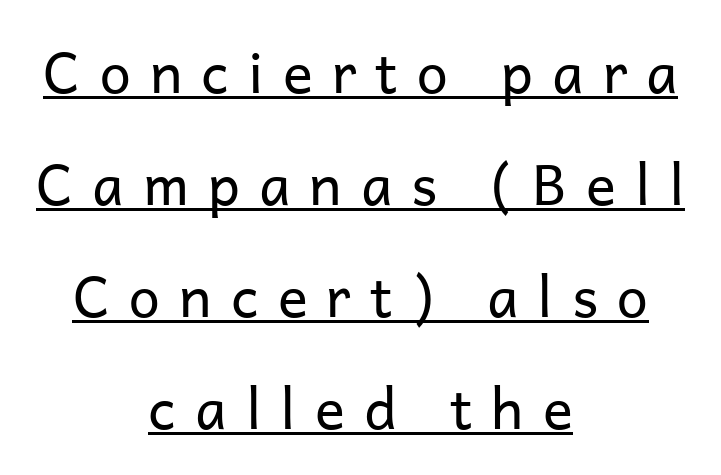
Q: Is the text bold? A: No.
Q: Is the text italic (slanted)? A: No, it is upright.
Q: Is the typeface a serif or a sans-serif typeface? A: Sans-serif.
Q: Is the text underlined? A: Yes.
Q: How is the paragraph aligned? A: Centered.
Q: Is the spacing between letters normal or unusually wide? A: Unusually wide.
Q: Is the spacing between lines tight, normal or loose? A: Loose.
Q: Width (condensed, normal, or wide)? A: Normal.
Q: Stroke contrast? A: Low.
Q: x-height? A: Medium.
Q: Monospaced? A: No.
